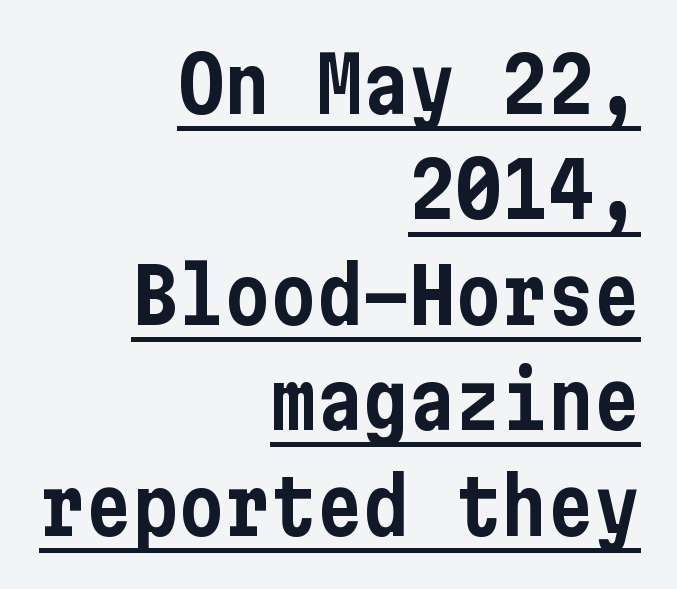
The compositor pushed each line to the right boundary. Caption: standard tracking, unaltered. The type family on display is of the sans-serif kind. Underline: present. Leading: standard.
